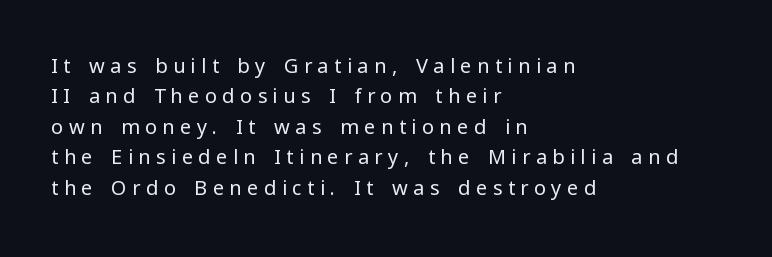
The face looks like a standard text weight, possibly lighter. Here the glyphs are tracked loosely, breaking word shapes into spaced letters. Nope, not italic — everything's standing straight. The designer left line spacing at the default. Rule under the text: the space is simply empty. Left-aligned paragraph, ragged on the right.
